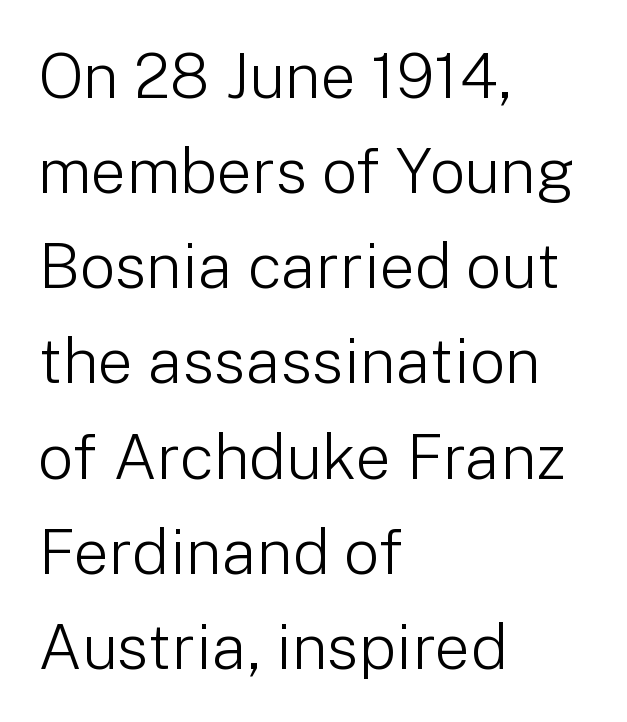
Q: Is the text bold? A: No.
Q: Is the text italic (slanted)? A: No, it is upright.
Q: Is the typeface a serif or a sans-serif typeface? A: Sans-serif.
Q: Is the text underlined? A: No.
Q: How is the paragraph aligned? A: Left-aligned.
Q: Is the spacing between letters normal or unusually wide? A: Normal.
Q: Is the spacing between lines tight, normal or loose? A: Normal.
Q: Width (condensed, normal, or wide)? A: Normal.
Q: Stroke contrast? A: Low.
Q: x-height? A: Medium.
Q: Monospaced? A: No.
